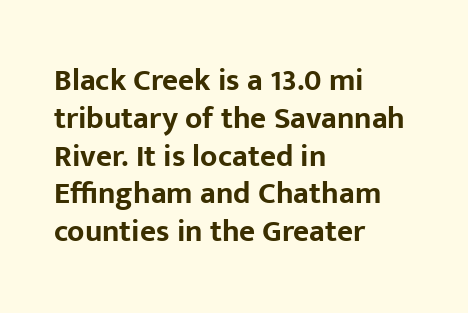
The passage shown has conventional tracking throughout. Note: no serifs on the glyphs. Every row of glyphs begins at an identical x-position on the left. Each row of text sits above clean, open space.
